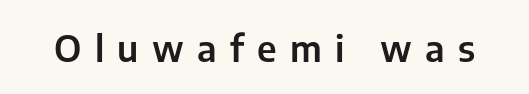
The image shows 36 px sans-serif type, upright; set unusually wide letter spacing (+0.37 em), not underlined; low stroke contrast and a medium x-height.
